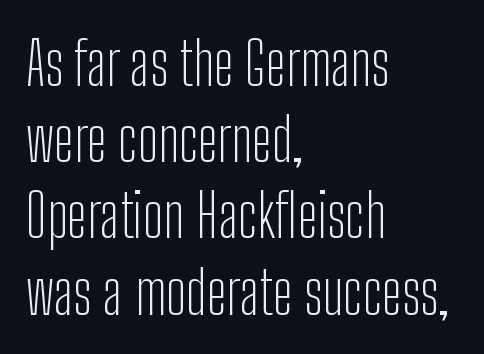
The image shows 60 px light, condensed sans-serif type, upright; set left-aligned, normal line spacing (1.27x), normal letter spacing, not underlined; low stroke contrast and a medium x-height.
